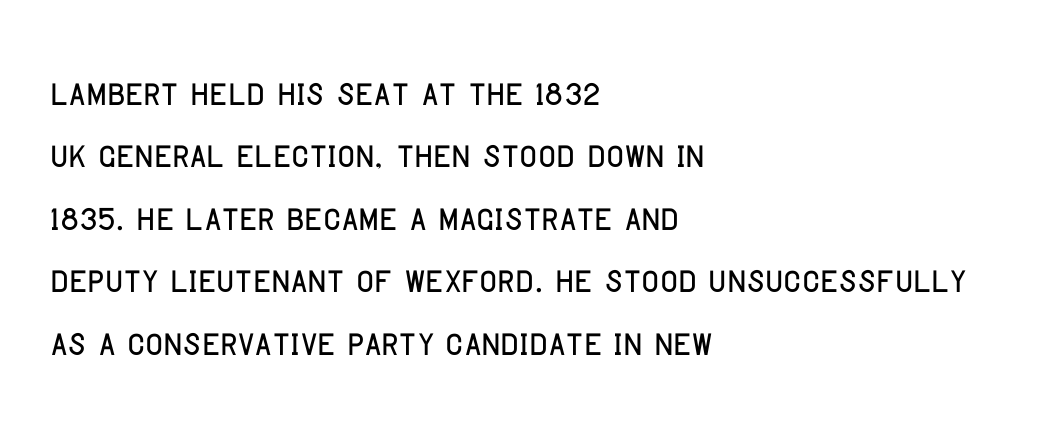
Nothing sits at the stroke ends, so this counts as sans-serif. The type is set solid horizontally, with unmodified tracking. Glance below the letters and you will spot only blank space. All the whitespace from short lines collects on the right. Note the varied advance widths — an 'i' is clearly narrower than an 'm'.
